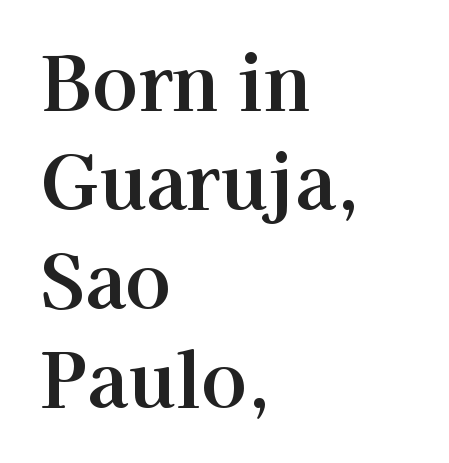
The typeface chosen for these lines features serifs. What's the leading like? Ordinary, nothing unusual. The baseline area is clear. The font's upright variant was chosen for this text. Characters follow at the spacing the type designer built in. The setting favours the left margin, as ordinary paragraphs usually do.
